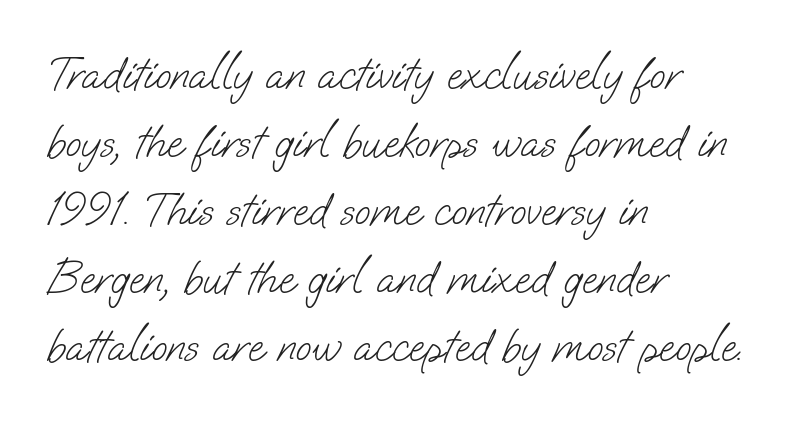
Q: Is the text bold? A: No.
Q: Is the typeface a serif or a sans-serif typeface? A: Sans-serif.
Q: Is the text underlined? A: No.
Q: How is the paragraph aligned? A: Left-aligned.
Q: Is the spacing between letters normal or unusually wide? A: Normal.
Q: Is the spacing between lines tight, normal or loose? A: Normal.
Q: Width (condensed, normal, or wide)? A: Normal.
Q: Stroke contrast? A: Low.
Q: x-height? A: Small.
Q: Monospaced? A: No.
